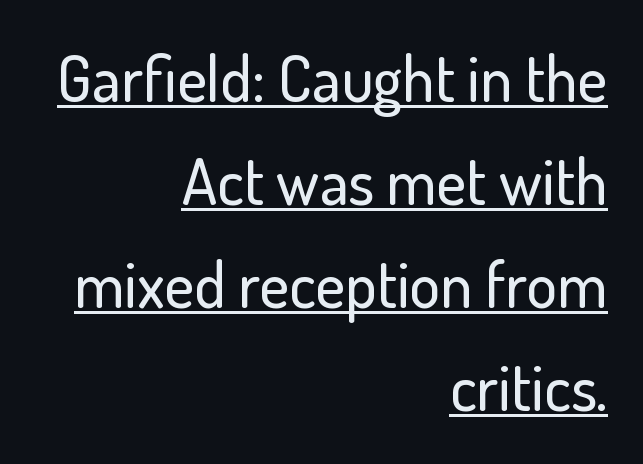
{"serif": "no", "italic": "no", "width": "normal", "stroke_contrast": "low", "x_height": "small", "monospaced": "no", "underline": "yes", "align": "right", "line_spacing": "normal", "line_spacing_ratio": 1.61, "letter_spacing": "normal", "letter_spacing_em": 0.0, "glyph_px": 64}
